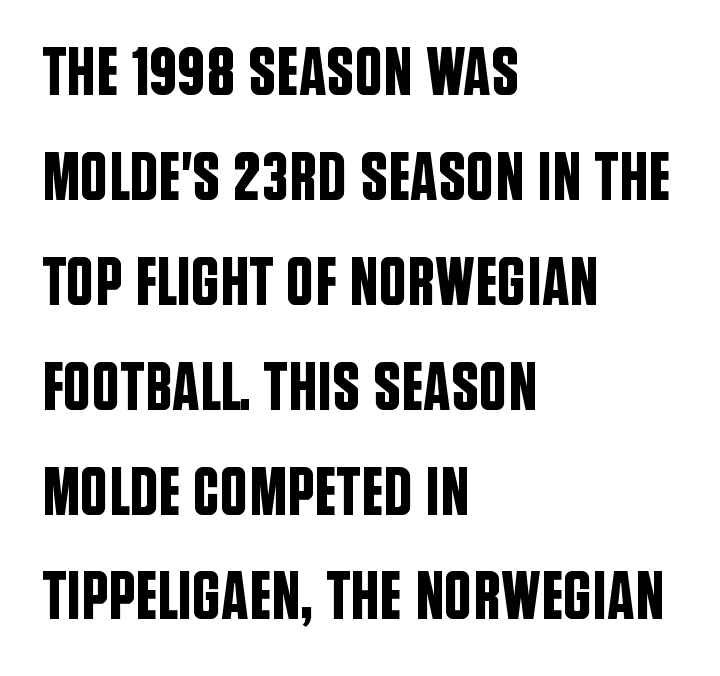
Each word holds together tightly as a unit, with standard inter-letter gaps. What's the leading like? Ordinary, nothing unusual. Compared with a centered layout, this one pins lines to the left instead. The passage shown is not underscored anywhere. You could not count columns in this text — the font is proportionally spaced.
